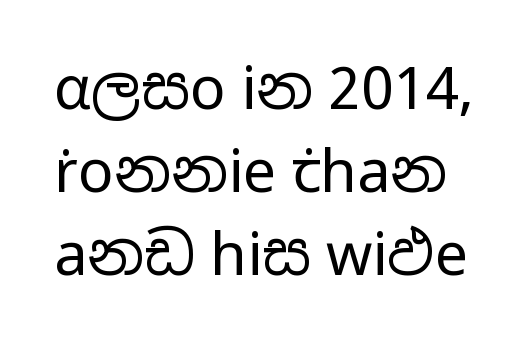
The letterforms sit at book weight or below. Baseline-to-baseline distance is the conventional proportion of letter height. The words here are not underlined. No feet cap the strokes, marking this as sans-serif type. You could not count columns in this text — the font is proportionally spaced. What stands out about the letter spacing? Nothing — it is the standard amount.
